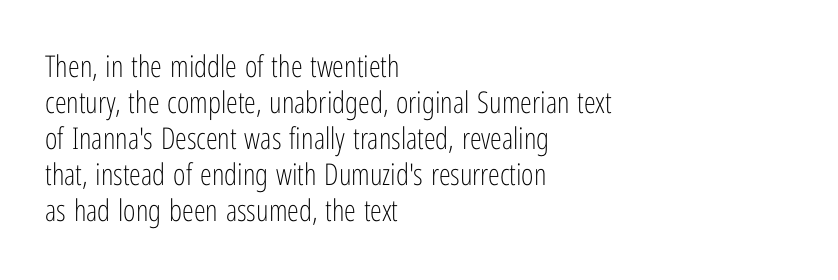
{"serif": "no", "italic": "no", "bold": "no", "weight": "light", "width": "condensed", "stroke_contrast": "low", "x_height": "medium", "monospaced": "no", "underline": "no", "align": "left", "line_spacing_ratio": 1.2, "letter_spacing": "normal", "letter_spacing_em": 0.0, "glyph_px": 30}
